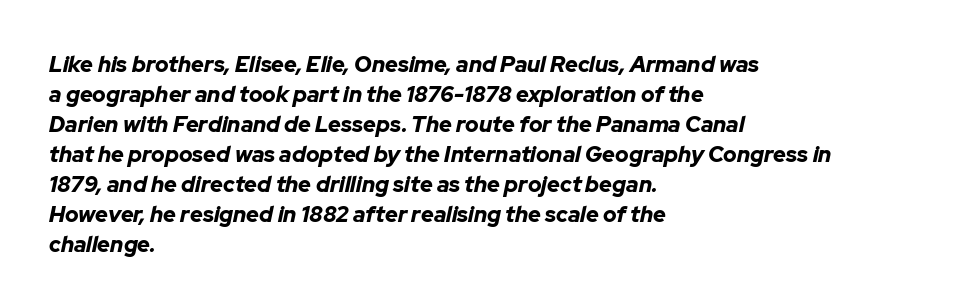
Q: Is the text bold? A: Yes.
Q: Is the text italic (slanted)? A: Yes, it leans right by about 12 degrees.
Q: Is the text underlined? A: No.
Q: How is the paragraph aligned? A: Left-aligned.
Q: Is the spacing between letters normal or unusually wide? A: Normal.
Q: Is the spacing between lines tight, normal or loose? A: Normal.
